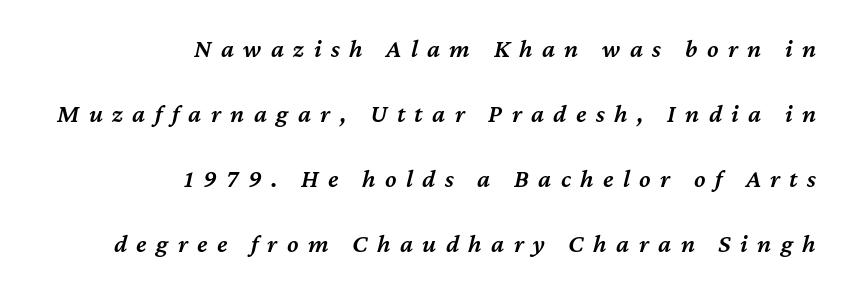
Q: Is the text bold? A: Semi-bold.
Q: Is the text italic (slanted)? A: Yes, it leans right by about 12 degrees.
Q: Is the text underlined? A: No.
Q: How is the paragraph aligned? A: Right-aligned.
Q: Is the spacing between letters normal or unusually wide? A: Unusually wide.
Q: Is the spacing between lines tight, normal or loose? A: Loose.
